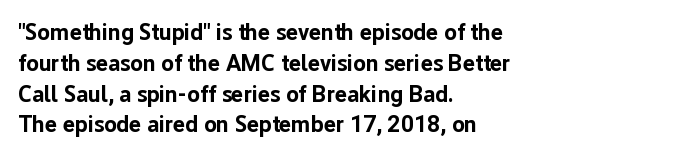
It's the straight-up-and-down kind of type. Descender tails drop into unmarked territory. Weight check: bold — yes, fully. Line beginnings align vertically; line endings do not.
